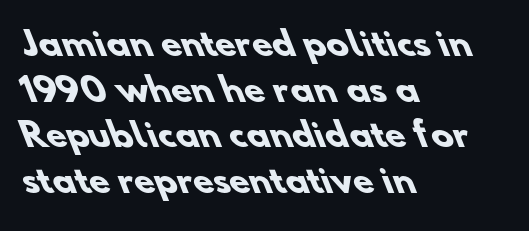
Q: Is the text bold? A: Yes.
Q: Is the typeface a serif or a sans-serif typeface? A: Sans-serif.
Q: Is the text underlined? A: No.
Q: How is the paragraph aligned? A: Left-aligned.
Q: Is the spacing between letters normal or unusually wide? A: Normal.
Q: Is the spacing between lines tight, normal or loose? A: Normal.
Q: Width (condensed, normal, or wide)? A: Normal.
Q: Stroke contrast? A: Low.
Q: x-height? A: Small.
Q: Monospaced? A: No.
